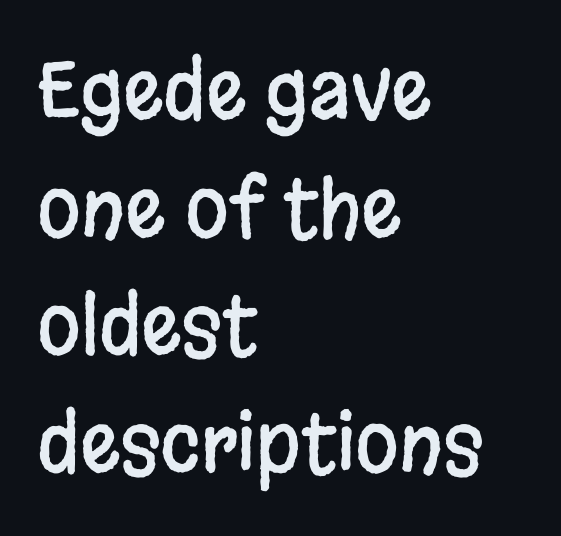
Look at the tracking — it's just the regular setting, nothing added. This sample is left-justified, so line endings fall wherever the words run out. Underline: absent. Looks like regular typesetting: each glyph gets only the width it needs. The text was rendered using a sans face with plain stroke endings. Ascenders rise straight up at ninety degrees.
